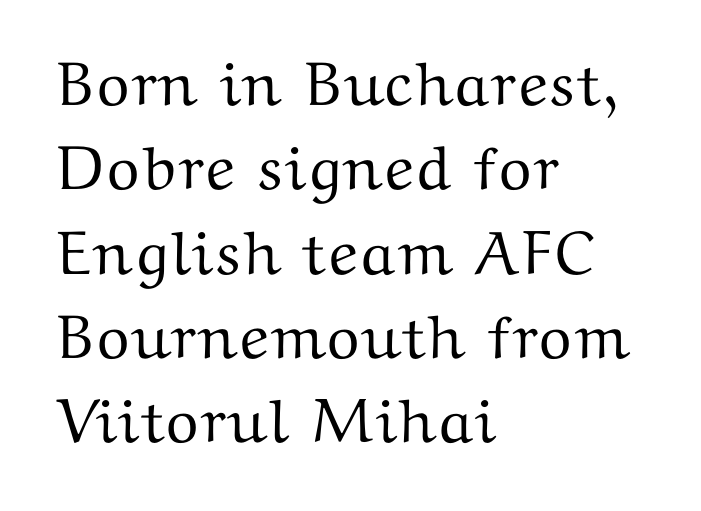
Is this a fixed-width face? No — the glyphs have proportional, varying widths. Note: serifs present on the glyphs. Unlike italic type, these characters show no tilt at all. A classic flush-left, rag-right setting is used for this passage. No word sits above an underline.
